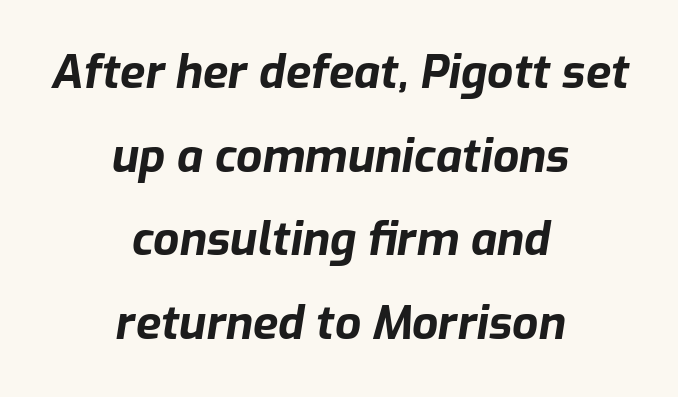
You could call the tracking neutral — neither tight nor loose. This sample uses an oblique cut, with every glyph tilted off the vertical. A dark, heavy texture on the line: the type is bold. Leftover space on each line is divided equally before and after the words. The gap between lines stays unmarked. Spacing verdict: proportional, widths tailored to each character.
